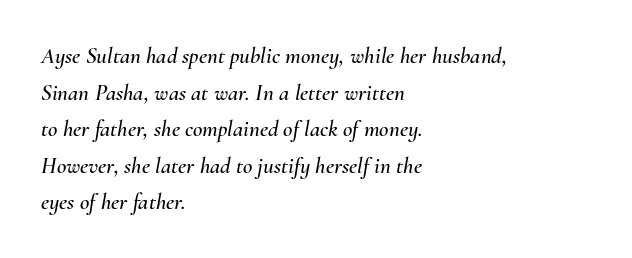
Does the copy run flush right? No — it runs flush left. The rendering keeps characters at their native spacing. Regarding leading, the lines here are spaced in the standard way. When letters slant like this, we call the style italic. This rendering features lettering with no underline.
